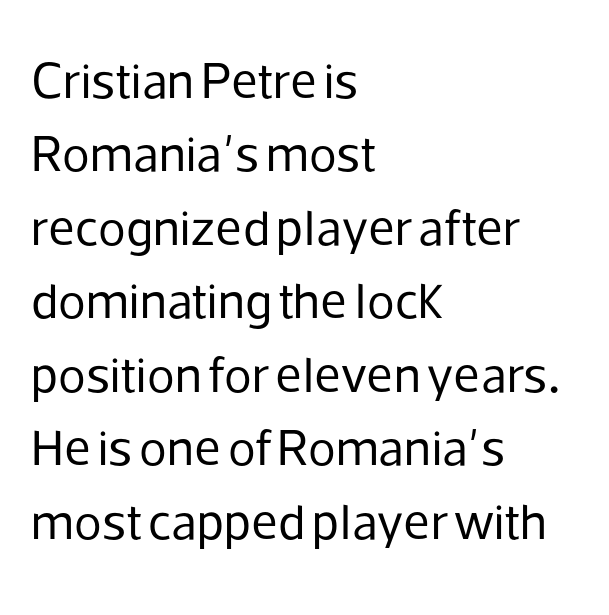
{"serif": "no", "italic": "no", "bold": "no", "weight": "regular", "width": "normal", "stroke_contrast": "low", "x_height": "medium", "monospaced": "no", "underline": "no", "align": "left", "line_spacing": "normal", "line_spacing_ratio": 1.44, "letter_spacing": "normal", "letter_spacing_em": 0.0, "glyph_px": 51}
